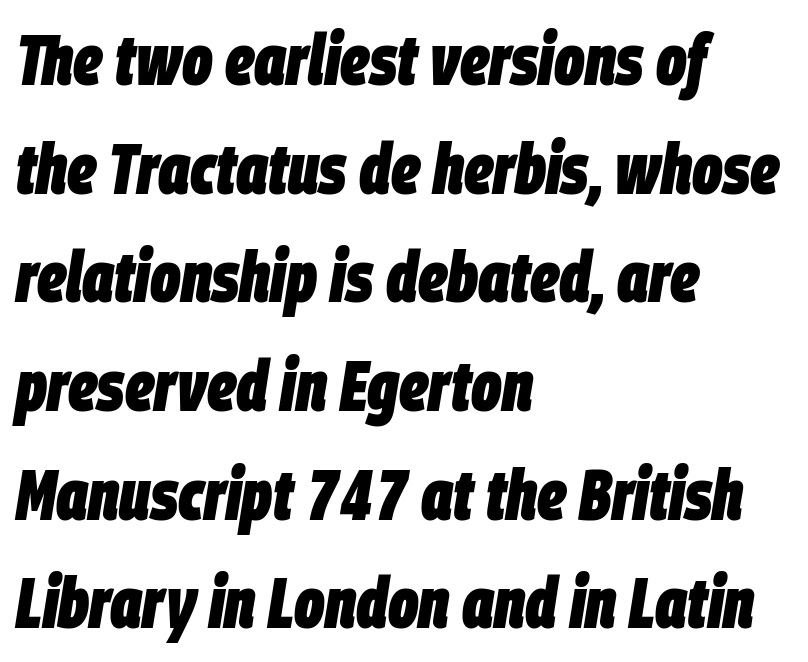
The area under the type is left untouched. Is there much room between lines? A standard amount, neither cramped nor airy. If you drew a line through each stem, it would be angled. This sample has the flowing, uneven cadence of proportional lettering.
